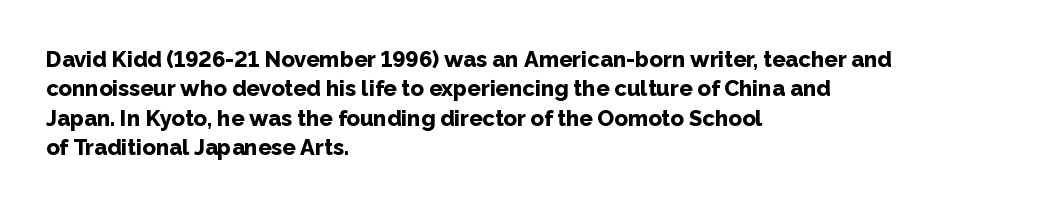
{"italic": "no", "bold": "yes", "underline": "no", "align": "left", "line_spacing": "normal", "line_spacing_ratio": 1.34, "letter_spacing": "normal", "letter_spacing_em": 0.0, "glyph_px": 22}
